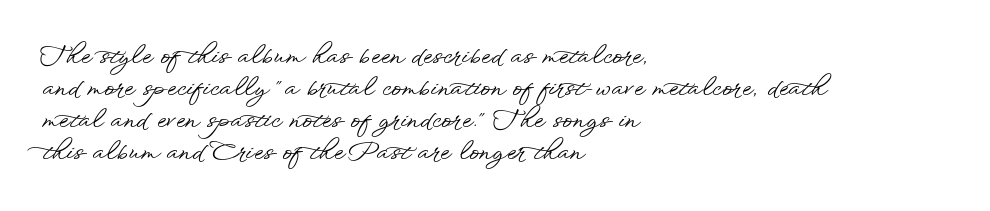
The vertical gap from one line to the next is medium. Standard letterfit; no display-style spreading of the glyphs. The passage is arranged the way most books set body copy — flush left. Rule under the text: the space is simply empty.
